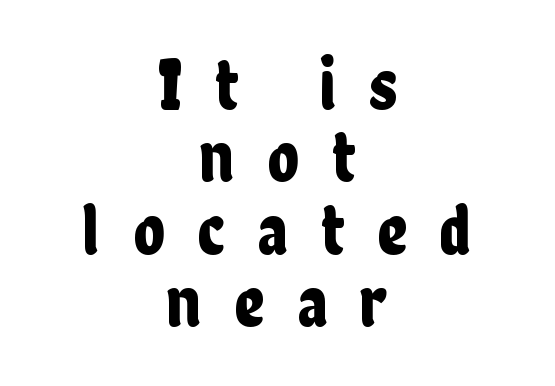
{"serif": "no", "italic": "no", "width": "condensed", "stroke_contrast": "low", "x_height": "medium", "monospaced": "no", "underline": "no", "align": "center", "line_spacing": "tight", "line_spacing_ratio": 0.99, "letter_spacing": "wide", "letter_spacing_em": 0.45, "glyph_px": 73}
